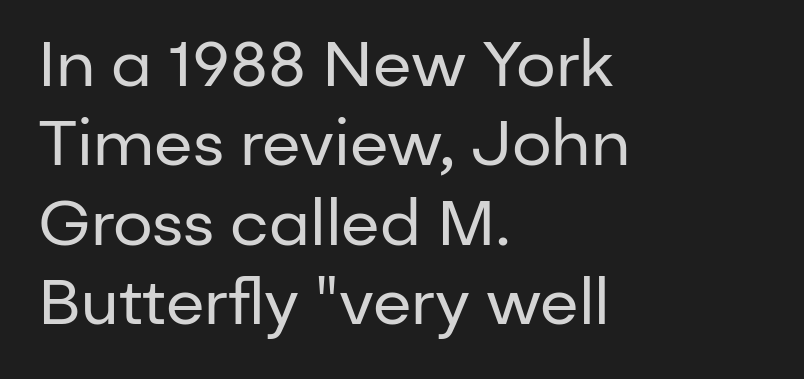
Words appear dense and cohesive because spacing is normal. Character widths vary here, with narrow letters taking less room than wide ones. Italic? Not at all — the glyphs are vertical. The baseline area is clear. Letters have the restrained weight of plain body copy at most.
